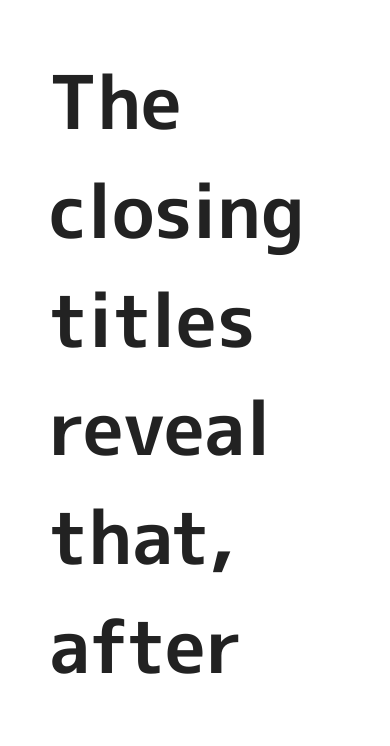
Thick stems and heavy bowls — unmistakably bold. The typeface chosen for these lines omits serifs. In terms of posture, this sample is upright. The typesetter chose a ragged-right arrangement here. How would I describe the line gaps? Plain and ordinary. This sample uses plain, unmodified letter spacing.
